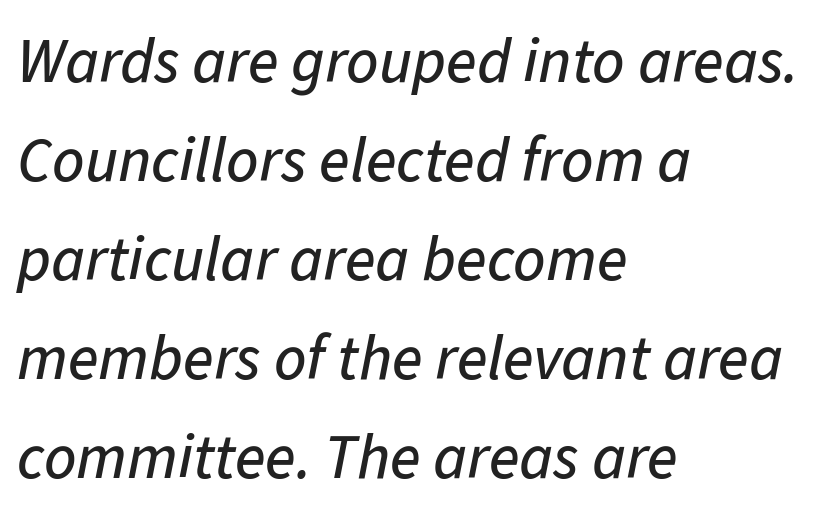
Q: Is the text italic (slanted)? A: Yes, it leans right by about 11 degrees.
Q: Is the text underlined? A: No.
Q: How is the paragraph aligned? A: Left-aligned.
Q: Is the spacing between letters normal or unusually wide? A: Normal.
Q: Is the spacing between lines tight, normal or loose? A: Normal.
Q: Width (condensed, normal, or wide)? A: Normal.
Q: Stroke contrast? A: Low.
Q: x-height? A: Medium.
Q: Monospaced? A: No.
